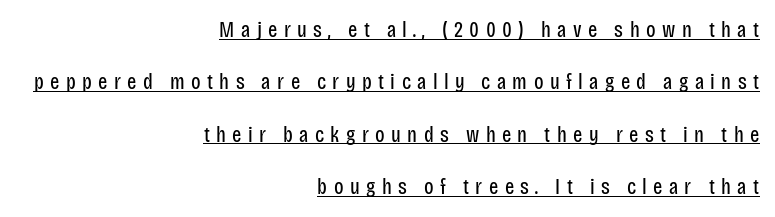
The image shows 22 px text type, upright; set right-aligned, loose line spacing (2.38x), unusually wide letter spacing (+0.29 em), underlined.
